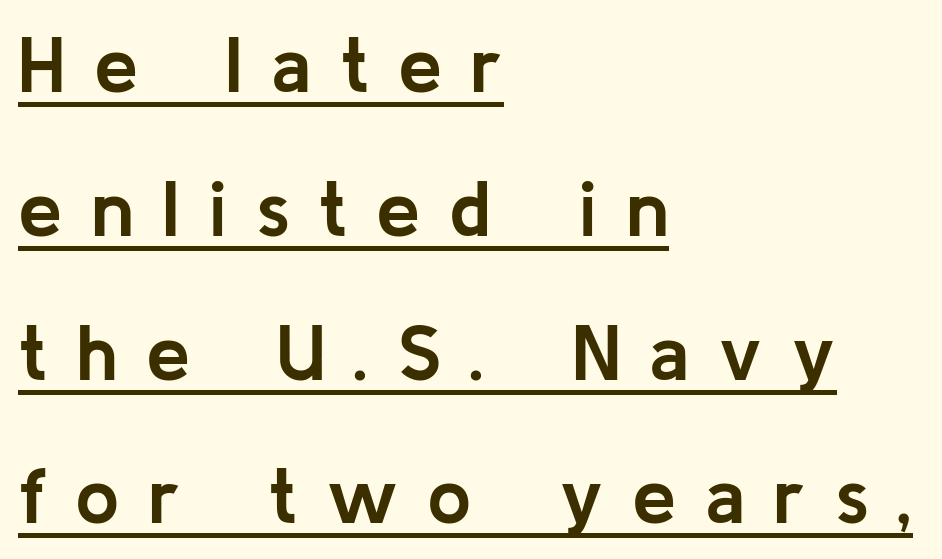
Tracking value appears strongly positive — letters spread wide. The lettering stays uniformly vertical, giving the passage a roman look. Looks like regular typesetting: each glyph gets only the width it needs. Look at the bottom of the vertical strokes: they stop flat, with no serifs.
